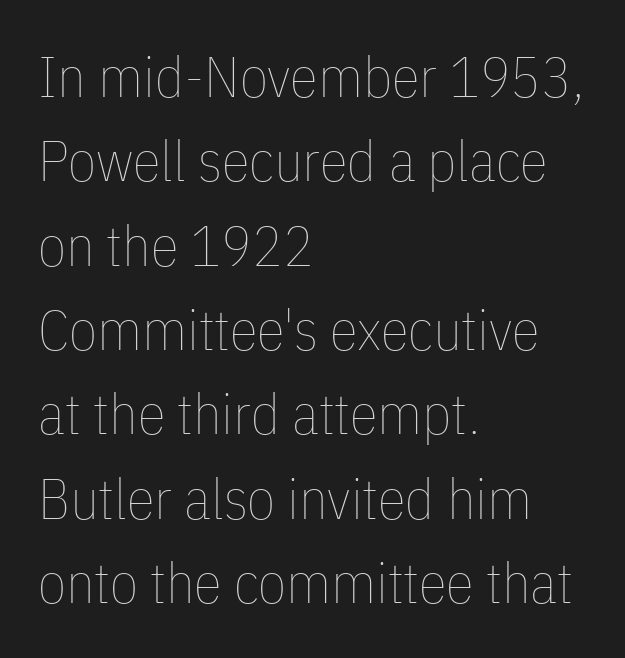
Each row of text sits above clean, open space. The passage shown has conventional tracking throughout. This sample keeps an unexceptional amount of space between lines. Does the copy run flush right? No — it runs flush left. This sample uses an upright cut, with every glyph sitting square on the baseline. Each stroke keeps to a modest, everyday thickness or less.
